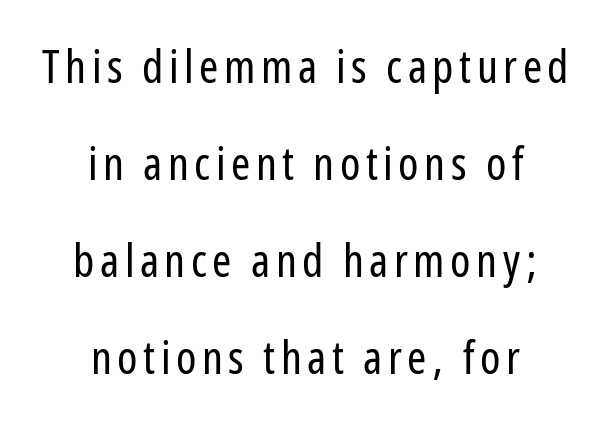
Q: Is the text bold? A: No.
Q: Is the text italic (slanted)? A: No, it is upright.
Q: Is the typeface a serif or a sans-serif typeface? A: Sans-serif.
Q: Is the text underlined? A: No.
Q: How is the paragraph aligned? A: Centered.
Q: Is the spacing between lines tight, normal or loose? A: Loose.
Q: Width (condensed, normal, or wide)? A: Condensed.
Q: Stroke contrast? A: Low.
Q: x-height? A: Medium.
Q: Monospaced? A: No.
